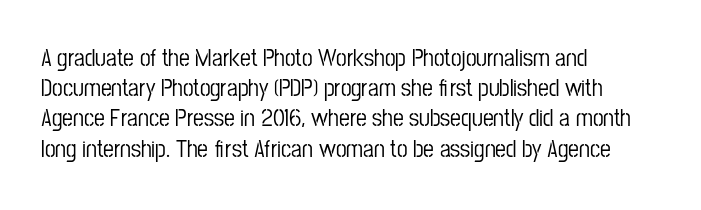
{"italic": "no", "underline": "no", "align": "left", "line_spacing": "normal", "line_spacing_ratio": 1.26, "letter_spacing": "normal", "letter_spacing_em": 0.0, "glyph_px": 24}
